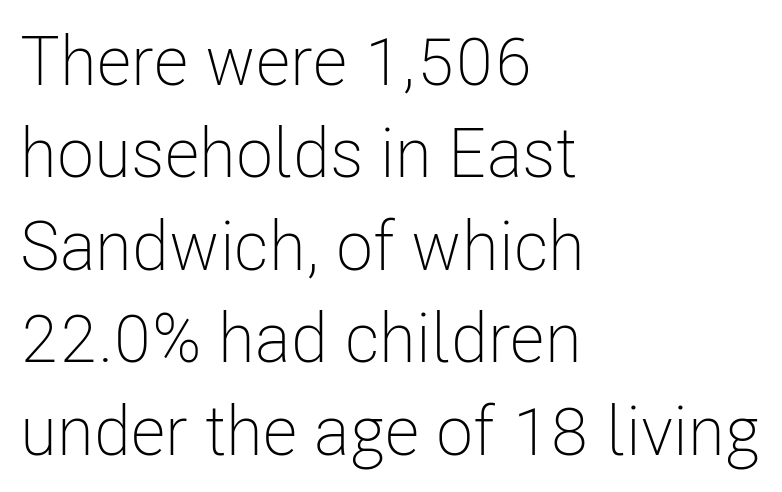
Q: Is the text bold? A: No.
Q: Is the text italic (slanted)? A: No, it is upright.
Q: Is the typeface a serif or a sans-serif typeface? A: Sans-serif.
Q: Is the text underlined? A: No.
Q: How is the paragraph aligned? A: Left-aligned.
Q: Is the spacing between letters normal or unusually wide? A: Normal.
Q: Is the spacing between lines tight, normal or loose? A: Normal.
Q: Width (condensed, normal, or wide)? A: Condensed.
Q: Stroke contrast? A: Low.
Q: x-height? A: Medium.
Q: Monospaced? A: No.
